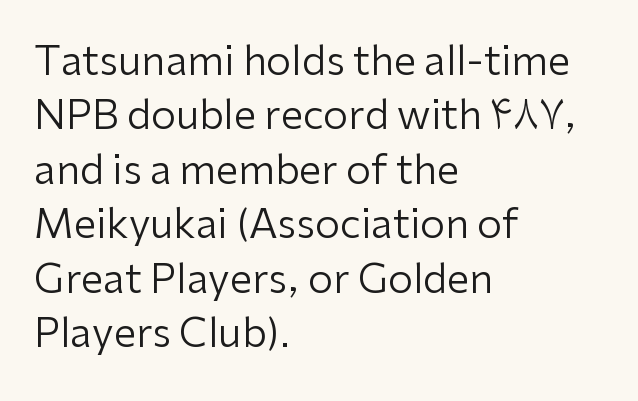
{"serif": "no", "italic": "no", "bold": "no", "weight": "regular", "width": "normal", "stroke_contrast": "low", "x_height": "medium", "monospaced": "no", "underline": "no", "align": "left", "line_spacing": "normal", "line_spacing_ratio": 1.36, "letter_spacing": "normal", "letter_spacing_em": 0.0, "glyph_px": 40}
